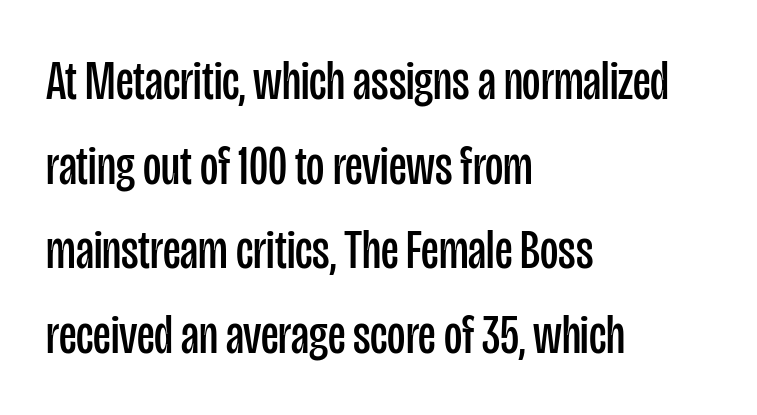
The image shows 56 px regular-weight, condensed sans-serif type, upright; set left-aligned, normal line spacing (1.51x), normal letter spacing, not underlined; low stroke contrast and a large x-height.
